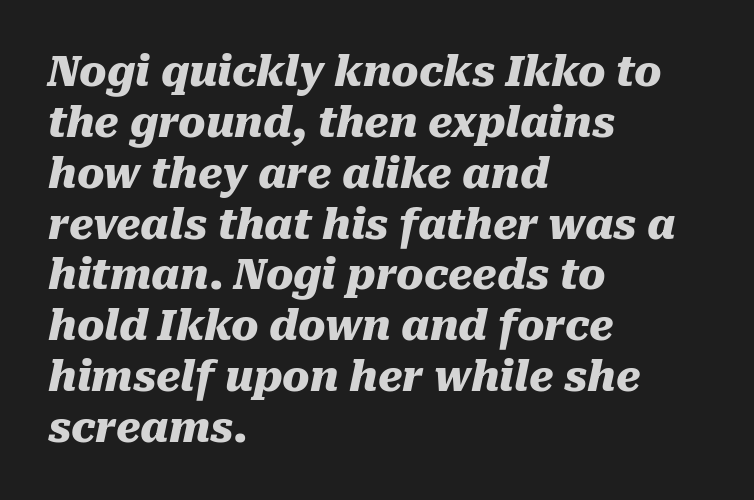
Check under the words: just untouched page. The setting favours the left margin, as ordinary paragraphs usually do. An italicized treatment has been applied to the whole sample. Spacing verdict: proportional, widths tailored to each character. Heavy, bold letterforms.
